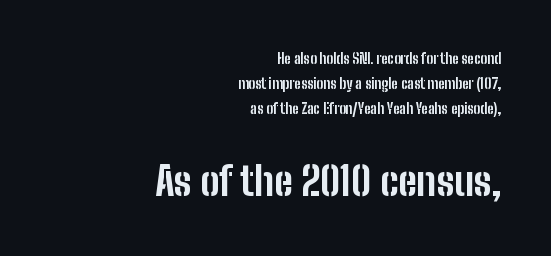
Caption: bold face, heavy strokes. Note the varied advance widths — an 'i' is clearly narrower than an 'm'. The designer went with a sans here, leaving each stem footless. The lines in this sample share a right terminus and differ only in where they begin. The axis of the letterforms is exactly vertical. The horizontal fit of the characters is conventional and even.
